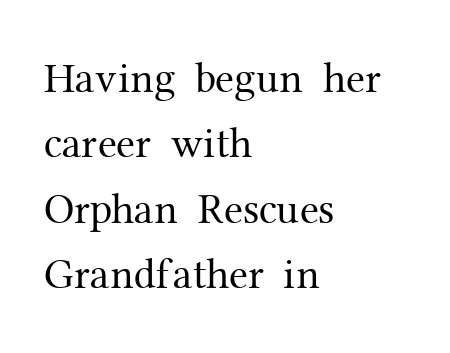
Q: Is the text bold? A: No.
Q: Is the text italic (slanted)? A: No, it is upright.
Q: Is the typeface a serif or a sans-serif typeface? A: Serif.
Q: Is the text underlined? A: No.
Q: How is the paragraph aligned? A: Left-aligned.
Q: Is the spacing between letters normal or unusually wide? A: Normal.
Q: Is the spacing between lines tight, normal or loose? A: Normal.
Q: Width (condensed, normal, or wide)? A: Normal.
Q: Stroke contrast? A: Medium.
Q: x-height? A: Medium.
Q: Monospaced? A: No.
